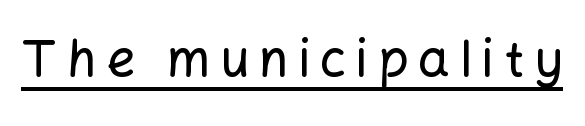
This rendering widens character spacing well past its baseline value. Compared with undecorated copy, this sample adds a rule below the words. Looks like regular typesetting: each glyph gets only the width it needs. Serifs: no, the terminals of the letterforms are clean.
